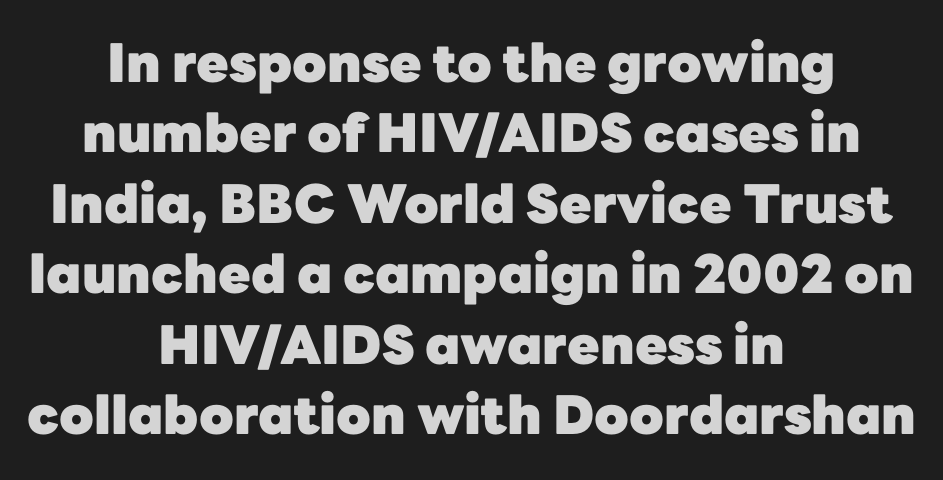
This sample has the flowing, uneven cadence of proportional lettering. This sample uses plain, unmodified letter spacing. How heavy is the stroke? Heavy — this is a bold. The rag falls on both sides of this text block equally.
